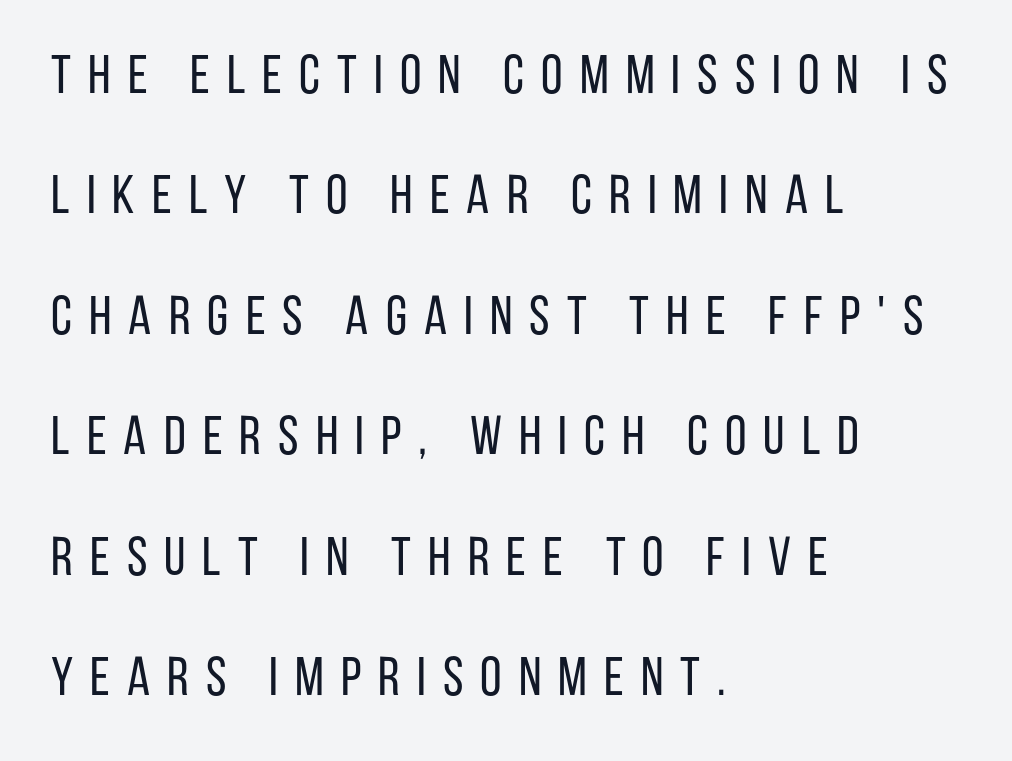
{"serif": "no", "italic": "no", "bold": "no", "weight": "regular", "width": "condensed", "stroke_contrast": "low", "x_height": "large", "monospaced": "no", "underline": "no", "align": "left", "line_spacing": "loose", "line_spacing_ratio": 2.19, "letter_spacing": "wide", "letter_spacing_em": 0.31, "glyph_px": 55}
